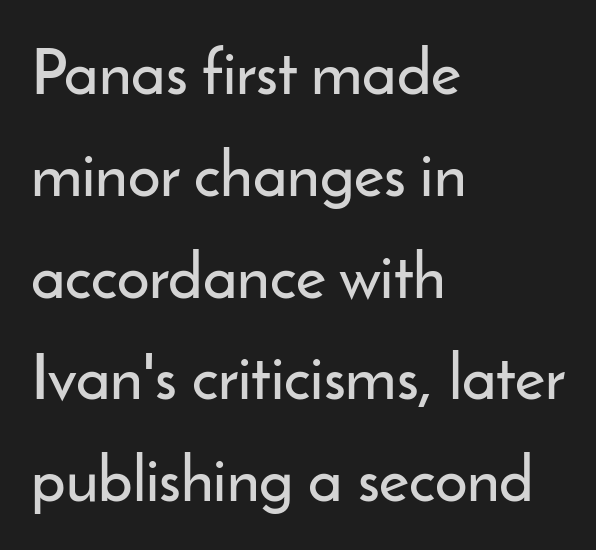
The rows are spaced the way most documents space them. Horizontally, the lines are justified to the leading edge only. The letterforms sit shoulder to shoulder at normal distance. Examine the stroke ends and you'll find no serifs. Each letter keeps its own natural width here, so spacing adapts to shape. The specimen reads as upright at a glance.
